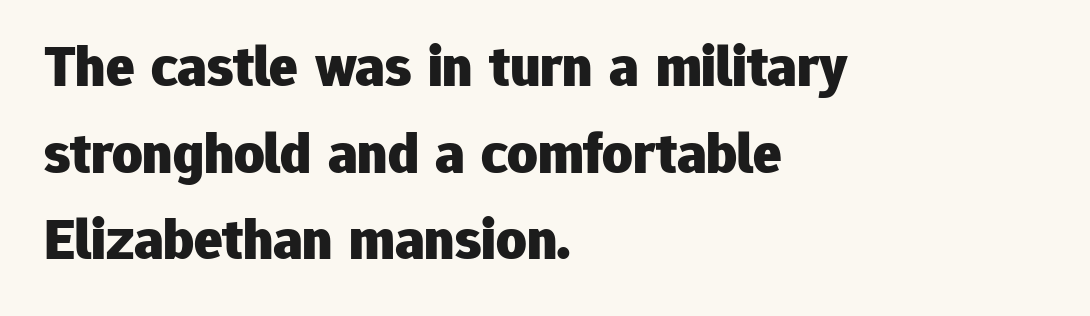
Look at the bottom of the vertical strokes: they stop flat, with no serifs. Any mark beneath the type? The region is blank. The leading is moderate, giving the passage an even texture. The font is running at its bold setting.
